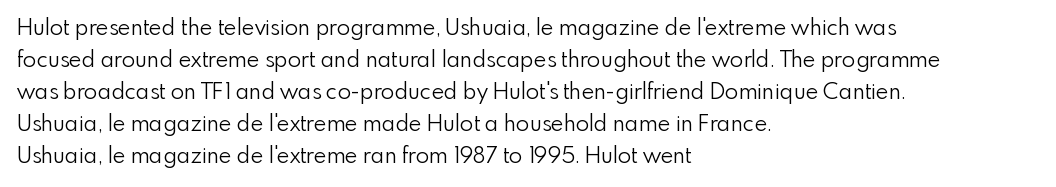
Weight: in the light-to-regular range. These lines keep a tight, regular rhythm from letter to letter. Any mark beneath the type? The region is blank. Left-aligned paragraph, ragged on the right. If you drew a line through each stem, it would be perfectly vertical. Honestly, the row spacing looks completely unremarkable.
